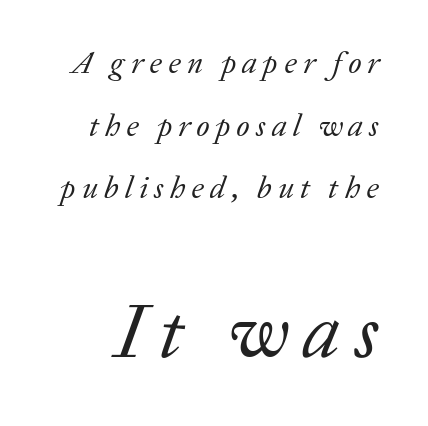
Q: Is the text bold? A: No.
Q: Is the text italic (slanted)? A: Yes, it leans right by about 20 degrees.
Q: Is the typeface a serif or a sans-serif typeface? A: Serif.
Q: Is the text underlined? A: No.
Q: Is the spacing between letters normal or unusually wide? A: Unusually wide.
Q: Is the spacing between lines tight, normal or loose? A: Loose.
Q: Which block of text is set in a larger size, the first (top) or the second (bottom)? A: The second (bottom) one.
Q: Width (condensed, normal, or wide)? A: Normal.
Q: Stroke contrast? A: Low.
Q: x-height? A: Medium.
Q: Monospaced? A: No.
